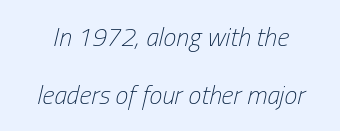
Q: Is the text bold? A: No.
Q: Is the text italic (slanted)? A: Yes, it leans right by about 13 degrees.
Q: Is the text underlined? A: No.
Q: Is the spacing between letters normal or unusually wide? A: Normal.
Q: Is the spacing between lines tight, normal or loose? A: Loose.
